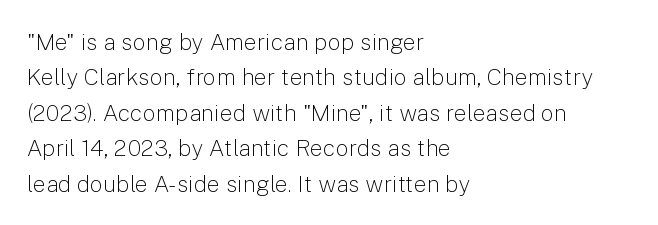
{"italic": "no", "bold": "no", "underline": "no", "align": "left", "line_spacing": "normal", "line_spacing_ratio": 1.54, "letter_spacing": "normal", "letter_spacing_em": 0.0, "glyph_px": 23}
